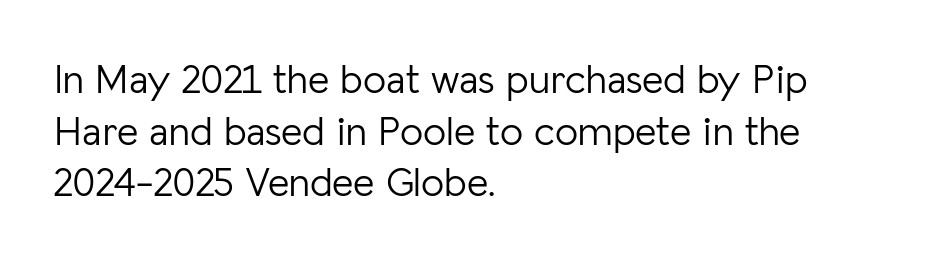
The weight tops out at a normal text grade. These lines are set flush left with a ragged right edge. Here the designer chose a conventional face with non-uniform glyph widths. Between one letter and the next there's only the usual sliver of space. Line spacing here is normal.
